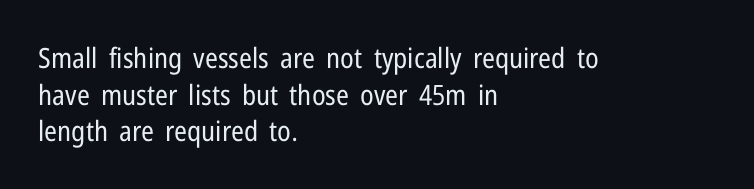
The image shows 28 px regular-weight, condensed sans-serif type, upright; set left-aligned, normal line spacing (1.31x), normal letter spacing, not underlined; low stroke contrast and a medium x-height.
